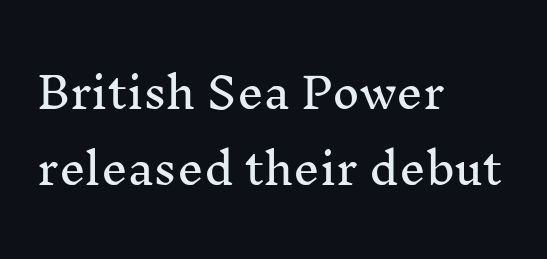
The rendering uses natural spacing where letterforms have individual widths. A serif font was chosen for this passage. A classic flush-left, rag-right setting is used for this passage. Decoration check: the copy has no underline. Unlike italic type, these characters show no tilt at all. These lines keep a tight, regular rhythm from letter to letter.
